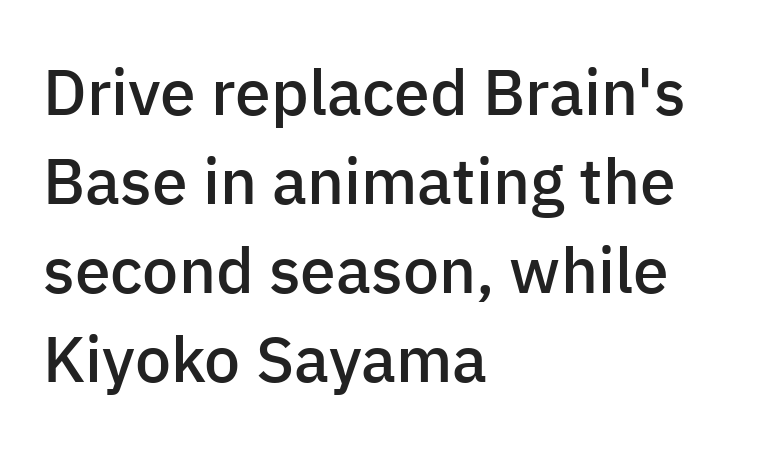
The image shows 64 px semibold sans-serif type, upright; set left-aligned, normal line spacing (1.39x), normal letter spacing, not underlined; low stroke contrast and a medium x-height.
